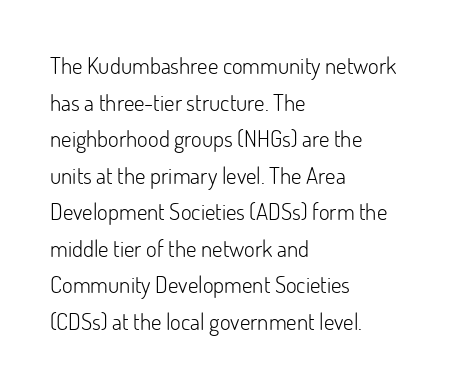
{"italic": "no", "bold": "no", "underline": "no", "align": "left", "line_spacing": "normal", "line_spacing_ratio": 1.59, "letter_spacing": "normal", "letter_spacing_em": 0.0, "glyph_px": 23}
